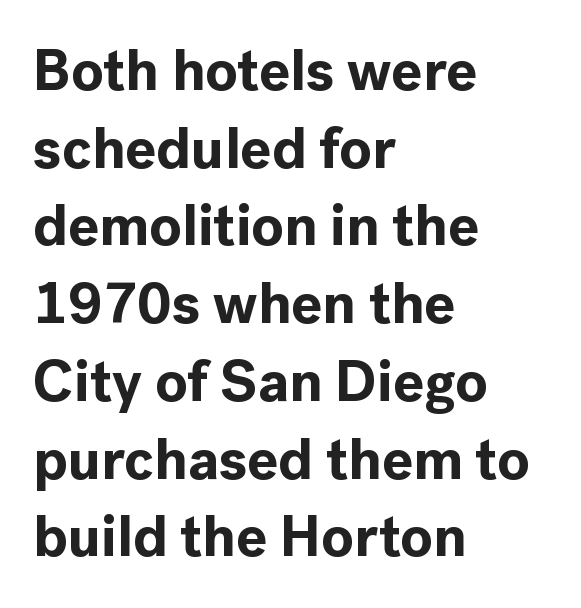
Q: Is the text bold? A: Yes.
Q: Is the text italic (slanted)? A: No, it is upright.
Q: Is the typeface a serif or a sans-serif typeface? A: Sans-serif.
Q: Is the text underlined? A: No.
Q: How is the paragraph aligned? A: Left-aligned.
Q: Is the spacing between letters normal or unusually wide? A: Normal.
Q: Is the spacing between lines tight, normal or loose? A: Normal.
Q: Width (condensed, normal, or wide)? A: Normal.
Q: x-height? A: Medium.
Q: Monospaced? A: No.
